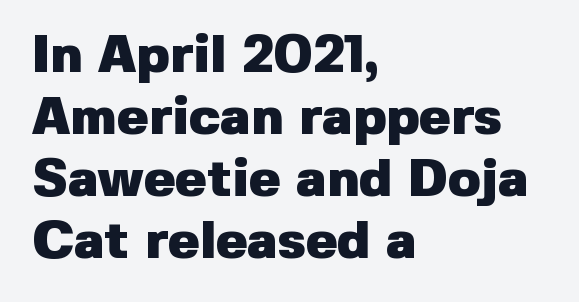
{"serif": "no", "italic": "no", "bold": "yes", "weight": "heavy", "width": "normal", "stroke_contrast": "low", "x_height": "medium", "monospaced": "no", "underline": "no", "align": "left", "line_spacing_ratio": 1.17, "letter_spacing": "normal", "letter_spacing_em": 0.0, "glyph_px": 53}
